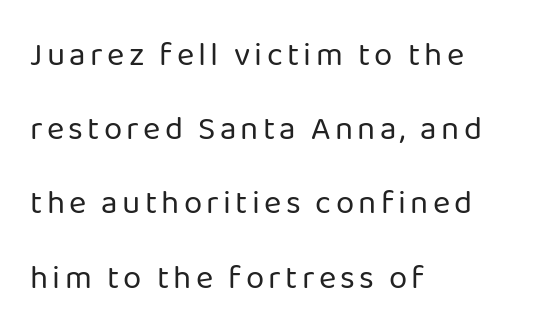
Ink coverage per letter is moderate at most. A typesetter would mark this as roman, not italic. Bare-footed words on every line. You can tell from the bare stems that sans-serif type was used. Character widths vary here, with narrow letters taking less room than wide ones.
